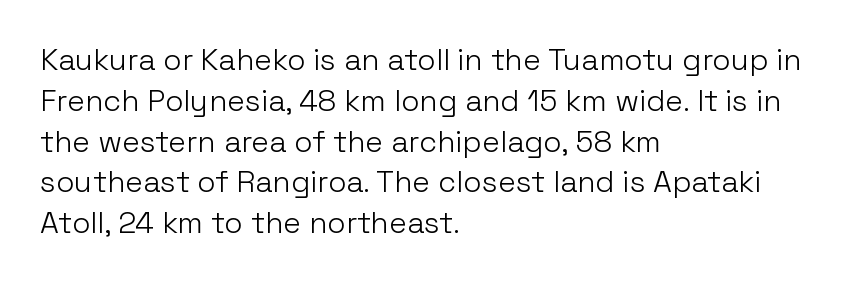
The image shows 30 px light sans-serif type, upright; set left-aligned, normal line spacing (1.36x), normal letter spacing, not underlined; low stroke contrast and a medium x-height.
